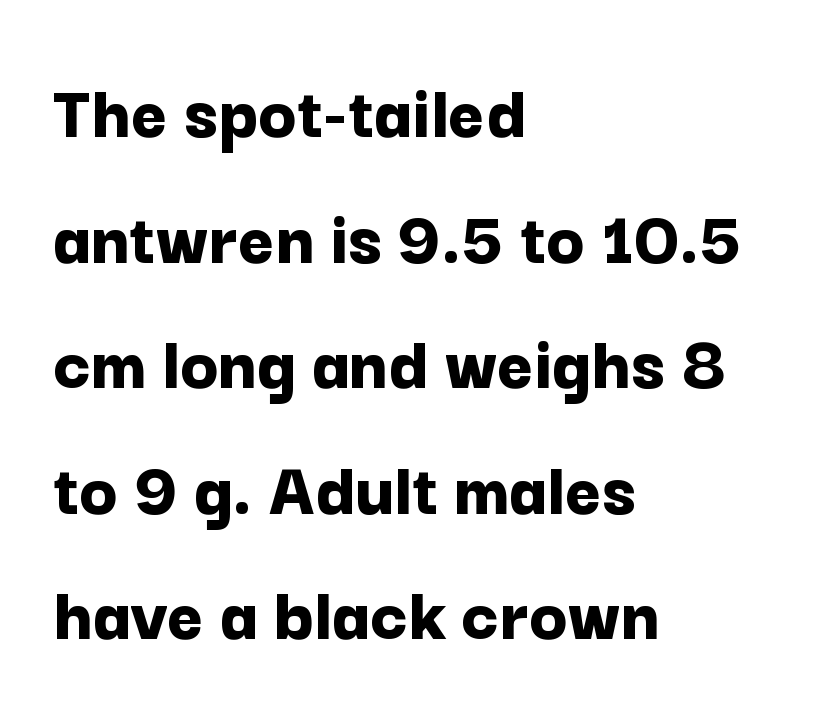
A bare baseline throughout the passage. Nothing sits at the stroke ends, so this counts as sans-serif. The face used here is proportionally spaced, like ordinary book or web type. How are the letters spaced? Ordinarily, with no added tracking.
